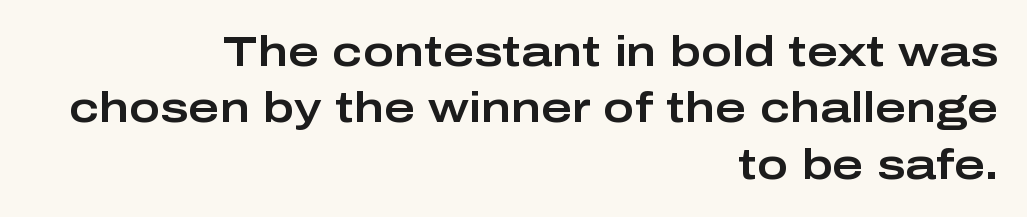
{"serif": "no", "italic": "no", "width": "wide", "stroke_contrast": "low", "x_height": "medium", "monospaced": "no", "underline": "no", "align": "right", "line_spacing": "normal", "line_spacing_ratio": 1.34, "letter_spacing": "normal", "letter_spacing_em": 0.0, "glyph_px": 42}
